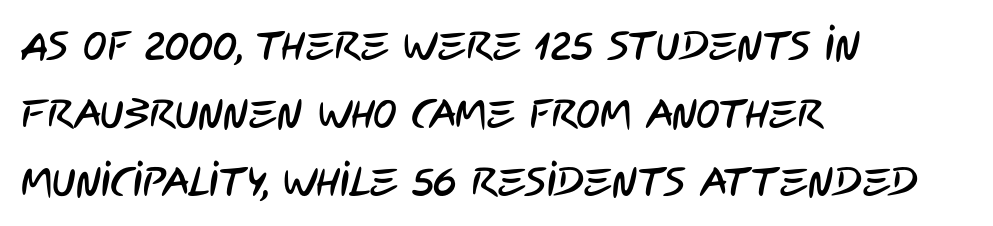
The font family rendered here belongs to the sans-serif group. Whoever set this chose a conventional vertical rhythm. Varying glyph widths throughout — classic text-font behaviour. Nobody drew a line under any word here. The text block is weighted toward the left margin, trailing off unevenly rightward.
